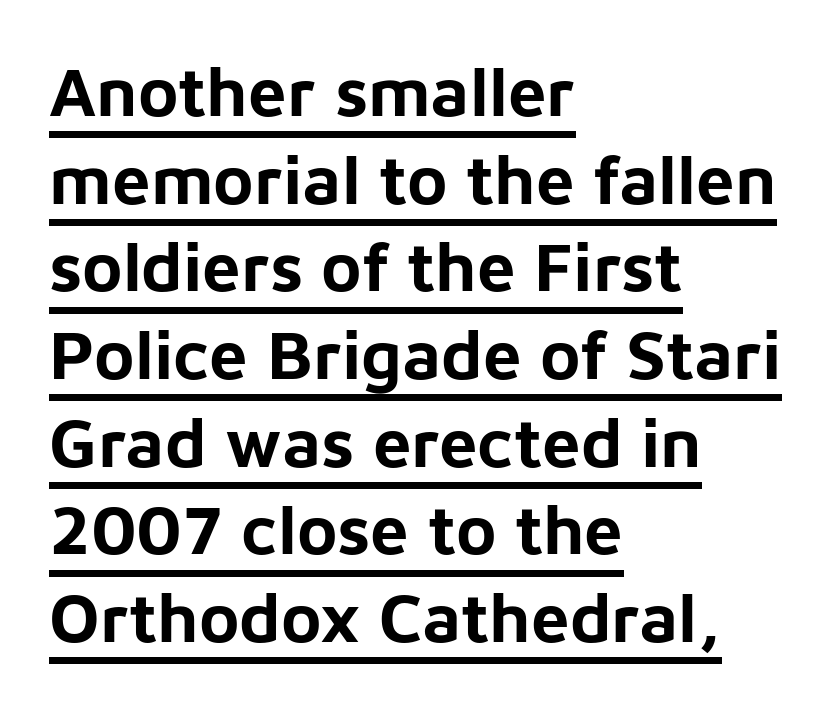
Q: Is the text bold? A: Yes.
Q: Is the text italic (slanted)? A: No, it is upright.
Q: Is the typeface a serif or a sans-serif typeface? A: Sans-serif.
Q: Is the text underlined? A: Yes.
Q: How is the paragraph aligned? A: Left-aligned.
Q: Is the spacing between letters normal or unusually wide? A: Normal.
Q: Is the spacing between lines tight, normal or loose? A: Normal.
Q: Width (condensed, normal, or wide)? A: Normal.
Q: Stroke contrast? A: Low.
Q: x-height? A: Medium.
Q: Monospaced? A: No.
